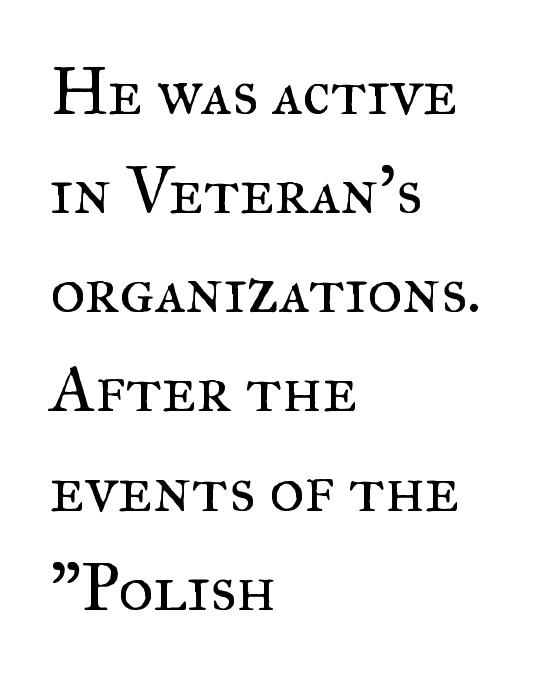
{"serif": "yes", "italic": "no", "bold": "no", "weight": "regular", "width": "normal", "stroke_contrast": "medium", "x_height": "small", "monospaced": "no", "underline": "no", "align": "left", "line_spacing": "normal", "line_spacing_ratio": 1.48, "letter_spacing": "normal", "letter_spacing_em": 0.0, "glyph_px": 67}
